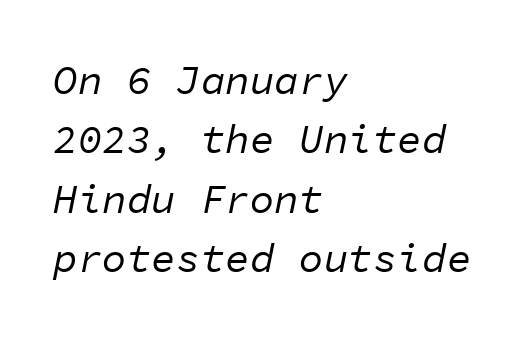
Observe the lean: these are italic letterforms. Vertical stems look standard width or narrower in stroke. Line beginnings align vertically; line endings do not. Do the characters align in a grid? Yes, the font is monospaced. Regular leading.
